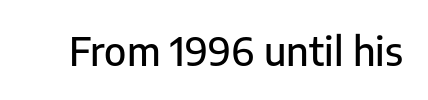
Vertical strokes here are truly vertical. Type without underlining. Here the designer chose a conventional face with non-uniform glyph widths. Font category for this specimen: sans-serif.
